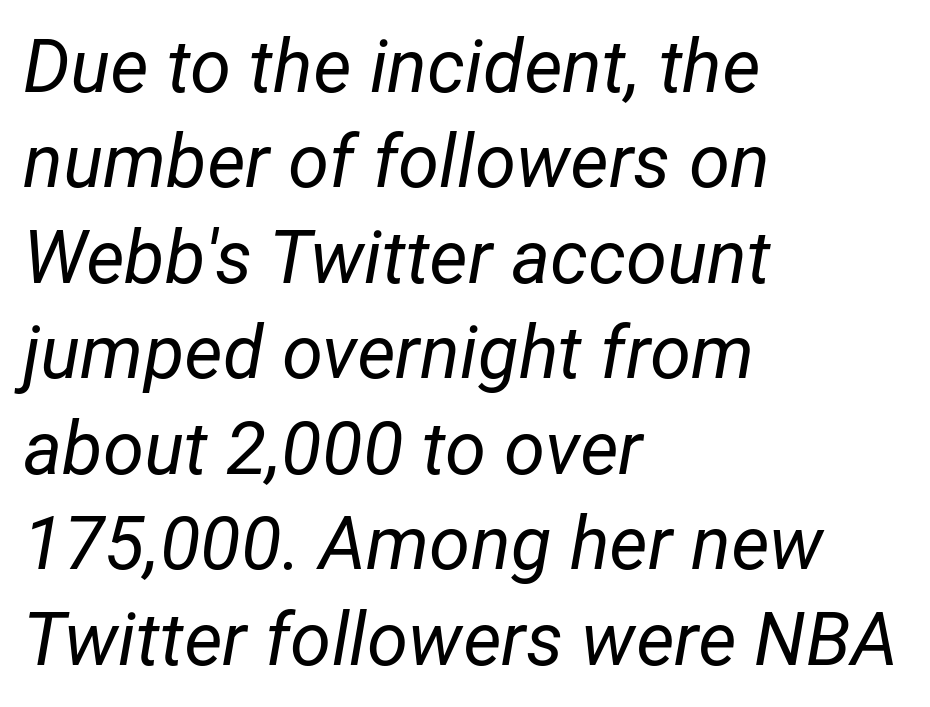
Q: Is the text bold? A: No.
Q: Is the text italic (slanted)? A: Yes, it leans right by about 12 degrees.
Q: Is the text underlined? A: No.
Q: How is the paragraph aligned? A: Left-aligned.
Q: Is the spacing between letters normal or unusually wide? A: Normal.
Q: Is the spacing between lines tight, normal or loose? A: Normal.
Q: Width (condensed, normal, or wide)? A: Normal.
Q: Stroke contrast? A: Low.
Q: x-height? A: Medium.
Q: Monospaced? A: No.
